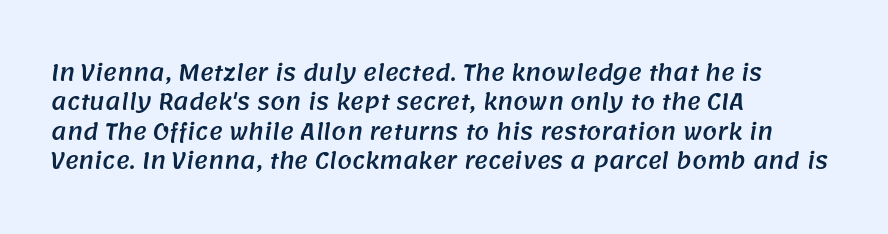
{"underline": "no", "align": "left", "line_spacing": "normal", "line_spacing_ratio": 1.4, "letter_spacing": "normal", "letter_spacing_em": 0.0, "glyph_px": 21}
